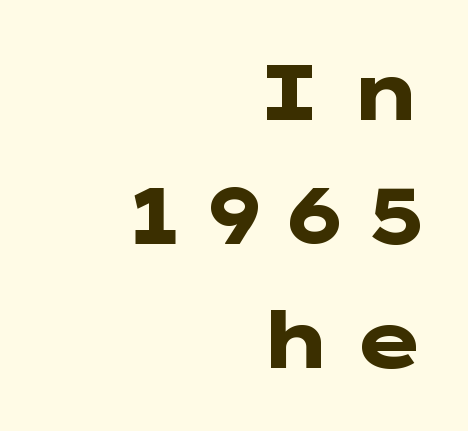
{"serif": "no", "italic": "no", "bold": "yes", "weight": "heavy", "width": "wide", "stroke_contrast": "low", "x_height": "medium", "underline": "no", "align": "right", "line_spacing": "normal", "line_spacing_ratio": 1.59, "letter_spacing": "wide", "letter_spacing_em": 0.22, "glyph_px": 78}
